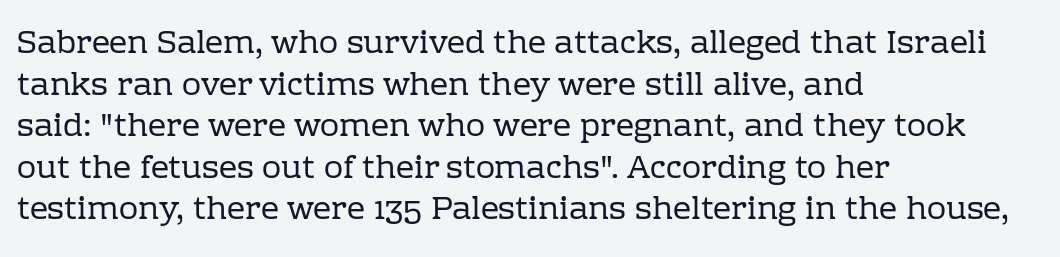
{"serif": "yes", "italic": "no", "bold": "no", "weight": "regular", "width": "normal", "stroke_contrast": "low", "x_height": "medium", "monospaced": "no", "underline": "no", "align": "left", "line_spacing": "normal", "line_spacing_ratio": 1.3, "letter_spacing": "normal", "letter_spacing_em": 0.0, "glyph_px": 32}
